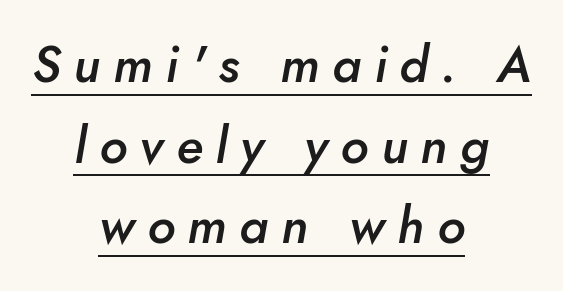
{"italic": "yes", "lean": "right", "slant_degrees": 10, "bold": "semi", "weight": "semibold", "width": "normal", "stroke_contrast": "low", "x_height": "small", "monospaced": "no", "underline": "yes", "align": "center", "line_spacing": "normal", "line_spacing_ratio": 1.58, "letter_spacing": "wide", "letter_spacing_em": 0.25, "glyph_px": 51}
